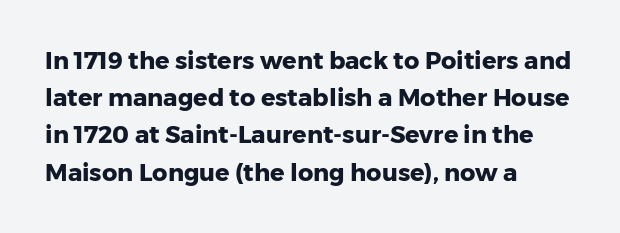
{"italic": "no", "bold": "yes", "underline": "no", "align": "left", "line_spacing": "normal", "line_spacing_ratio": 1.55, "letter_spacing": "normal", "letter_spacing_em": 0.0, "glyph_px": 24}
